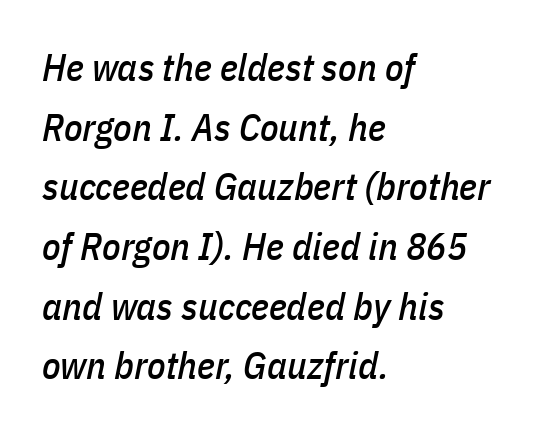
The passage shown is typed in a proportional face where columns would drift. Honestly, there is no underline to notice here at all. The letters sit at their default tracking, neither squeezed nor spread. The designer left line spacing at the default.
